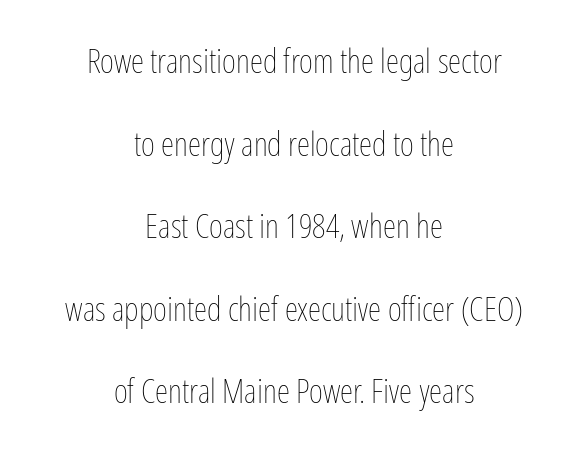
Proportional: the letters do not fall into vertical columns. Descenders hang freely into open space. Where is the straight margin? There isn't one; the lines are centered. Short note: letters normally spaced.
